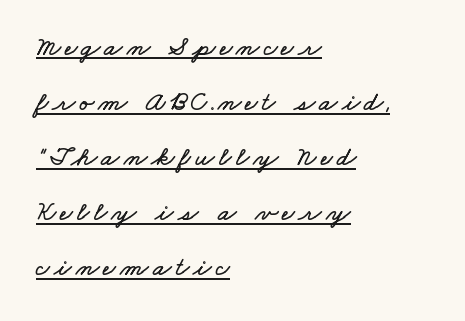
The image shows 27 px text type; set left-aligned, loose line spacing (2.04x), underlined.
